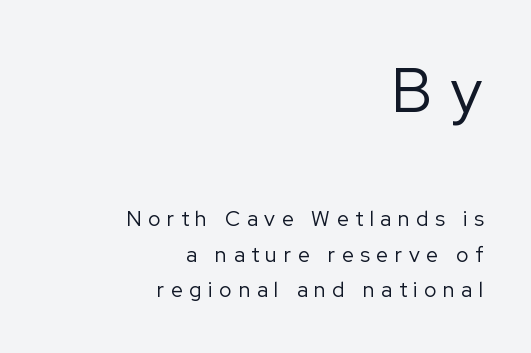
The image shows 62 px regular-weight sans-serif type, upright; set right-aligned, line spacing 1.71x, unusually wide letter spacing (+0.32 em), not underlined; the first (top) block is 2.95x larger; low stroke contrast and a medium x-height.
